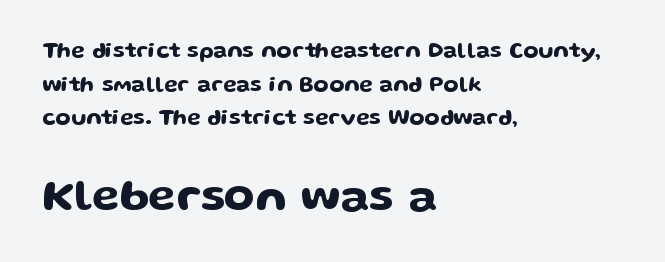
The image shows 45 px wide sans-serif type, upright; set left-aligned, normal line spacing (1.53x), normal letter spacing, not underlined; the second (bottom) block is 2.05x larger; low stroke contrast and a medium x-height.
